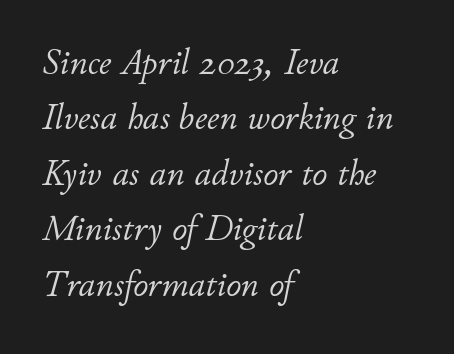
{"italic": "yes", "lean": "right", "slant_degrees": 11, "bold": "no", "weight": "light", "width": "normal", "stroke_contrast": "low", "x_height": "small", "monospaced": "no", "underline": "no", "align": "left", "line_spacing": "normal", "line_spacing_ratio": 1.5, "letter_spacing": "normal", "letter_spacing_em": 0.0, "glyph_px": 37}
